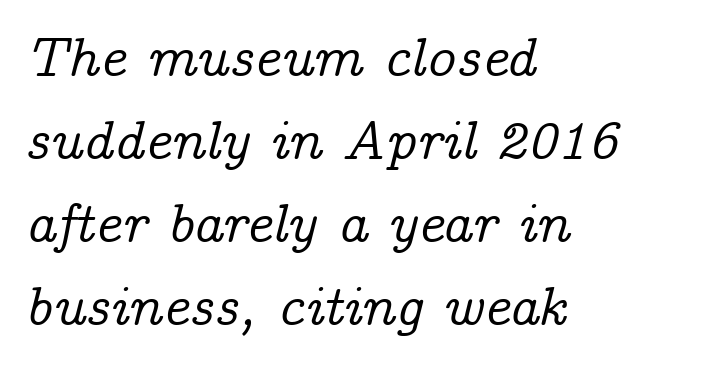
Q: Is the text italic (slanted)? A: Yes, it leans right by about 14 degrees.
Q: Is the typeface a serif or a sans-serif typeface? A: Serif.
Q: Is the text underlined? A: No.
Q: How is the paragraph aligned? A: Left-aligned.
Q: Is the spacing between letters normal or unusually wide? A: Normal.
Q: Is the spacing between lines tight, normal or loose? A: Normal.
Q: Width (condensed, normal, or wide)? A: Normal.
Q: Stroke contrast? A: Low.
Q: x-height? A: Medium.
Q: Monospaced? A: No.
